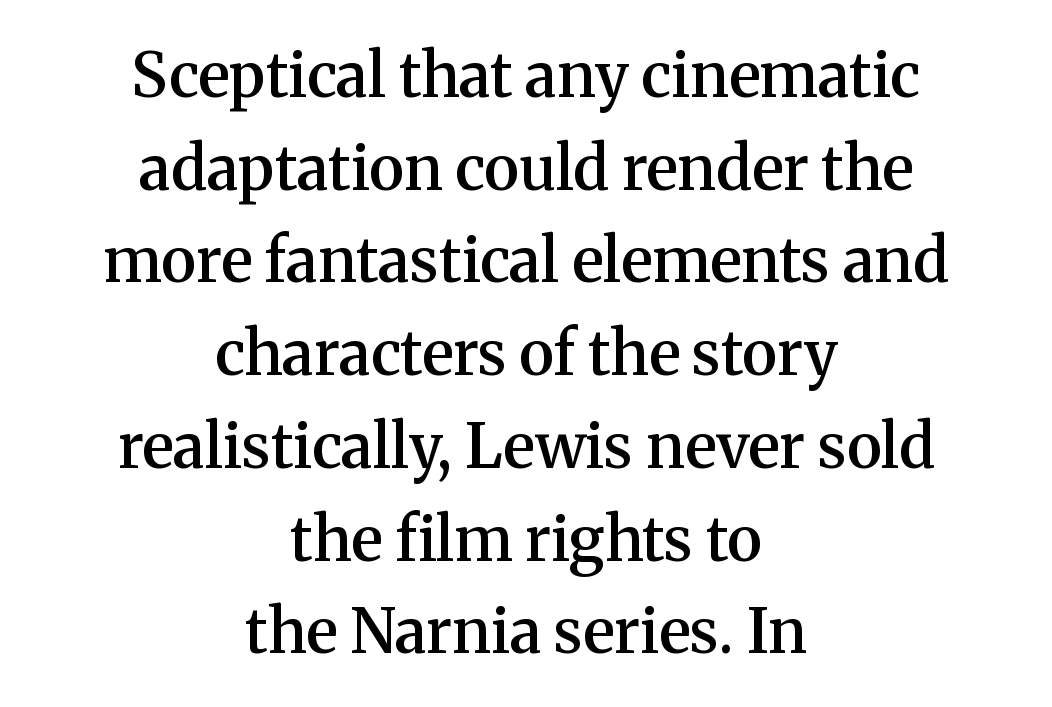
Q: Is the text bold? A: Semi-bold.
Q: Is the text italic (slanted)? A: No, it is upright.
Q: Is the typeface a serif or a sans-serif typeface? A: Serif.
Q: Is the text underlined? A: No.
Q: How is the paragraph aligned? A: Centered.
Q: Is the spacing between letters normal or unusually wide? A: Normal.
Q: Is the spacing between lines tight, normal or loose? A: Normal.
Q: Width (condensed, normal, or wide)? A: Normal.
Q: Stroke contrast? A: Medium.
Q: x-height? A: Medium.
Q: Monospaced? A: No.
